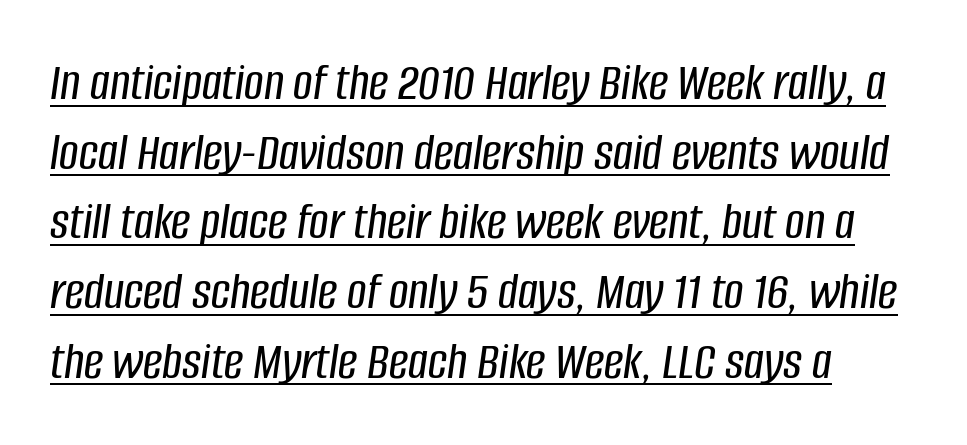
{"italic": "yes", "lean": "right", "slant_degrees": 8, "width": "condensed", "stroke_contrast": "low", "x_height": "large", "monospaced": "no", "underline": "yes", "line_spacing": "normal", "line_spacing_ratio": 1.29, "letter_spacing": "normal", "letter_spacing_em": 0.0, "glyph_px": 54}
